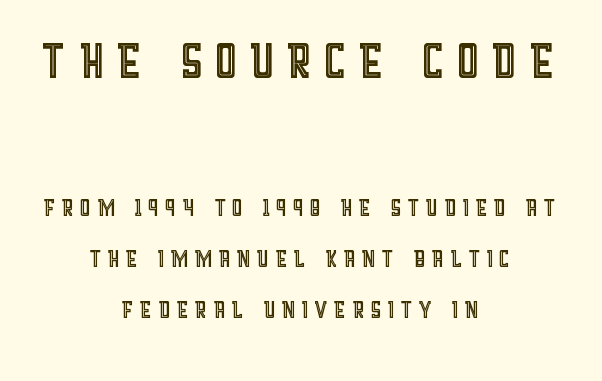
Q: Is the text italic (slanted)? A: No, it is upright.
Q: Is the text underlined? A: No.
Q: How is the paragraph aligned? A: Centered.
Q: Is the spacing between lines tight, normal or loose? A: Normal.
Q: Which block of text is set in a larger size, the first (top) or the second (bottom)? A: The first (top) one.
Q: Width (condensed, normal, or wide)? A: Condensed.
Q: x-height? A: Large.
Q: Monospaced? A: No.
